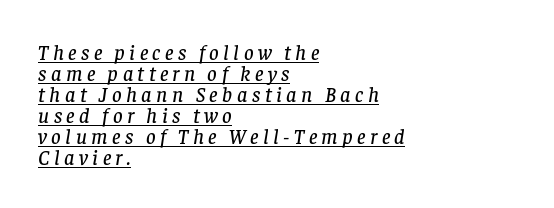
Emphasis-style slanted type is in use. Loose tracking; the words dissolve into strings of separated letters. What decoration does the sample have? An underline. A classic flush-left, rag-right setting is used for this passage.
